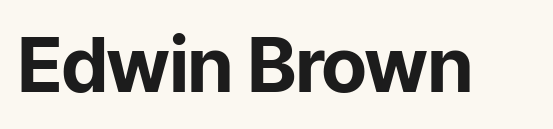
The image shows 76 px bold sans-serif type, upright; set normal letter spacing, not underlined; low stroke contrast and a medium x-height.
